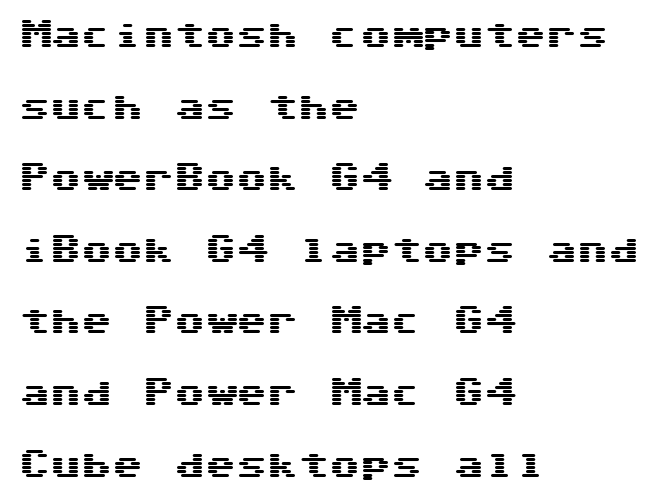
A classic flush-left, rag-right setting is used for this passage. The passage shown is typeset with a sans-serif family. Anything drawn beneath the words? Only blank space. The letterforms sit shoulder to shoulder at normal distance. A typesetter would call this leading open, well beyond the default.
